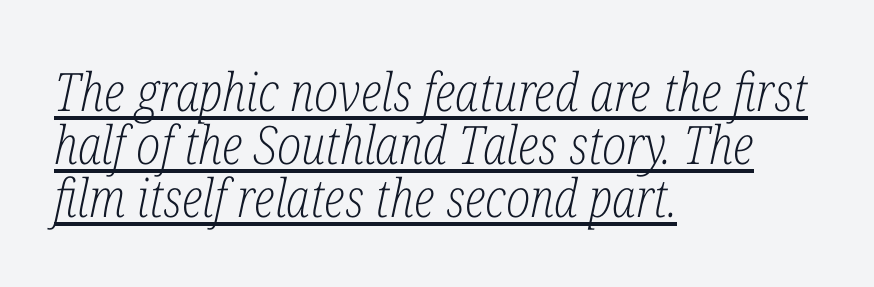
The image shows 53 px light, condensed serif type, italic (leaning right); set left-aligned, tight line spacing (1.0x), normal letter spacing, underlined; low stroke contrast and a medium x-height.
